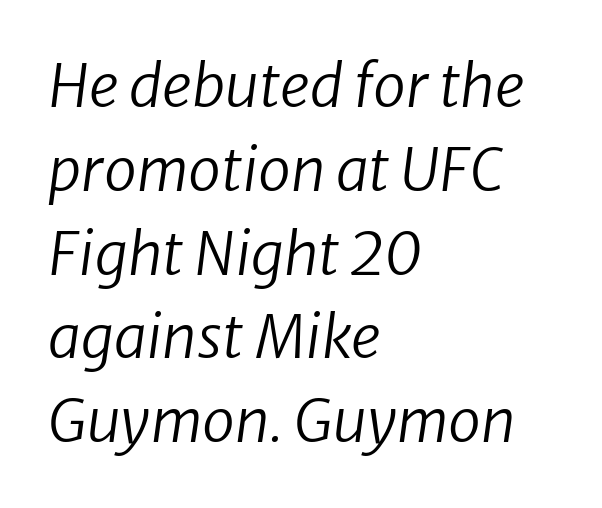
The image shows 59 px regular-weight sans-serif type; set left-aligned, normal line spacing (1.42x), normal letter spacing, not underlined; low stroke contrast and a medium x-height.
